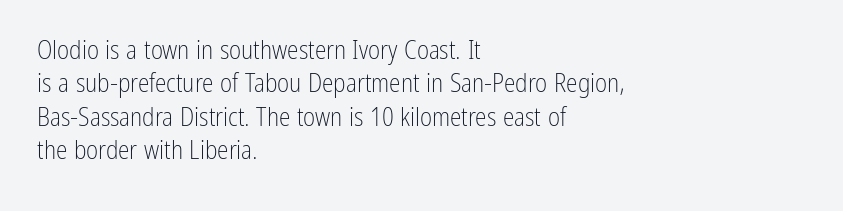
{"italic": "no", "bold": "no", "underline": "no", "align": "left", "line_spacing": "normal", "line_spacing_ratio": 1.28, "letter_spacing": "normal", "letter_spacing_em": 0.0, "glyph_px": 26}
